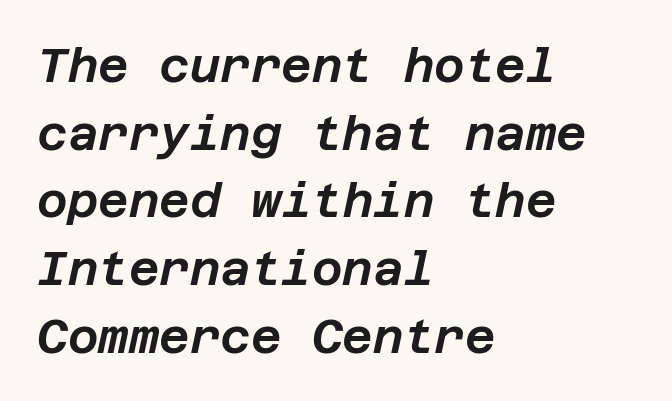
The image shows 47 px text type, italic (leaning right); set left-aligned, normal line spacing (1.44x), normal letter spacing, not underlined; low stroke contrast and a large x-height.
